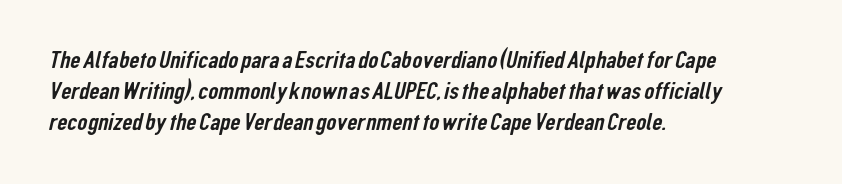
Q: Is the text underlined? A: No.
Q: How is the paragraph aligned? A: Left-aligned.
Q: Is the spacing between letters normal or unusually wide? A: Normal.
Q: Is the spacing between lines tight, normal or loose? A: Normal.
